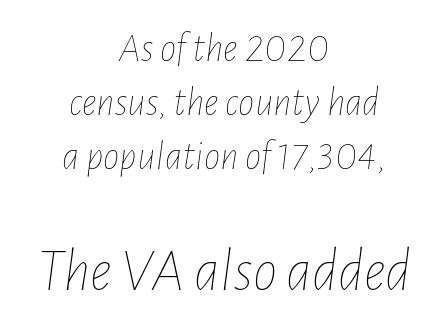
{"italic": "yes", "lean": "right", "slant_degrees": 7, "bold": "no", "weight": "thin", "width": "condensed", "stroke_contrast": "low", "x_height": "medium", "monospaced": "no", "underline": "no", "align": "center", "line_spacing": "normal", "line_spacing_ratio": 1.32, "letter_spacing": "normal", "letter_spacing_em": 0.0, "larger_block": "second", "size_ratio": 1.49, "glyph_px": 61}
